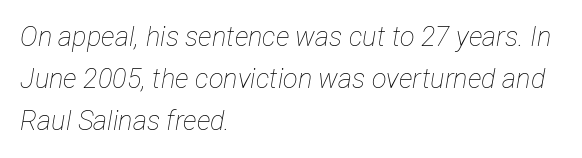
{"italic": "yes", "lean": "right", "slant_degrees": 12, "bold": "no", "underline": "no", "align": "left", "line_spacing": "normal", "line_spacing_ratio": 1.56, "letter_spacing": "normal", "letter_spacing_em": 0.0, "glyph_px": 27}
